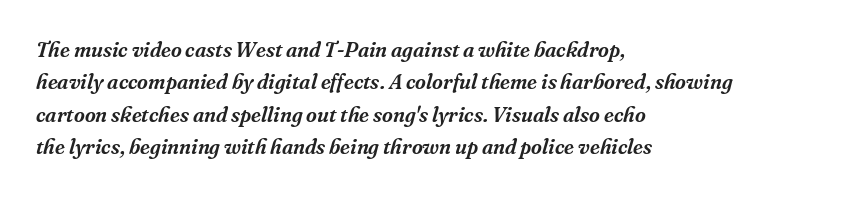
The image shows 21 px text type, italic (leaning right); set left-aligned, normal line spacing (1.54x), normal letter spacing, not underlined.
